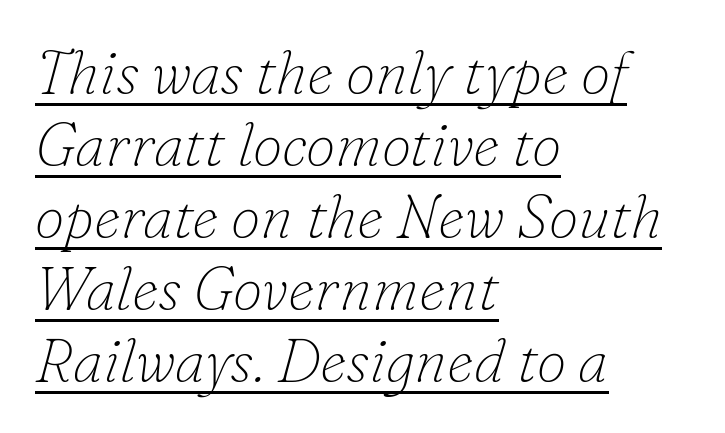
Q: Is the text bold? A: No.
Q: Is the text italic (slanted)? A: Yes, it leans right by about 16 degrees.
Q: Is the typeface a serif or a sans-serif typeface? A: Serif.
Q: Is the text underlined? A: Yes.
Q: How is the paragraph aligned? A: Left-aligned.
Q: Is the spacing between letters normal or unusually wide? A: Normal.
Q: Width (condensed, normal, or wide)? A: Normal.
Q: Stroke contrast? A: Low.
Q: x-height? A: Small.
Q: Monospaced? A: No.
